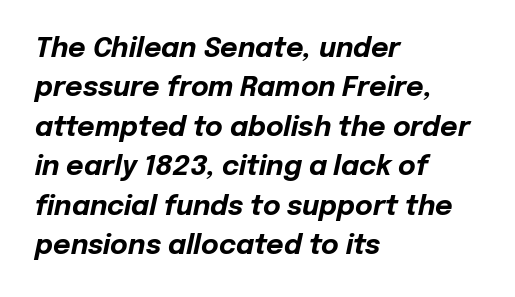
{"italic": "yes", "lean": "right", "slant_degrees": 12, "bold": "yes", "underline": "no", "align": "left", "line_spacing": "normal", "line_spacing_ratio": 1.46, "letter_spacing": "normal", "letter_spacing_em": 0.0, "glyph_px": 27}
